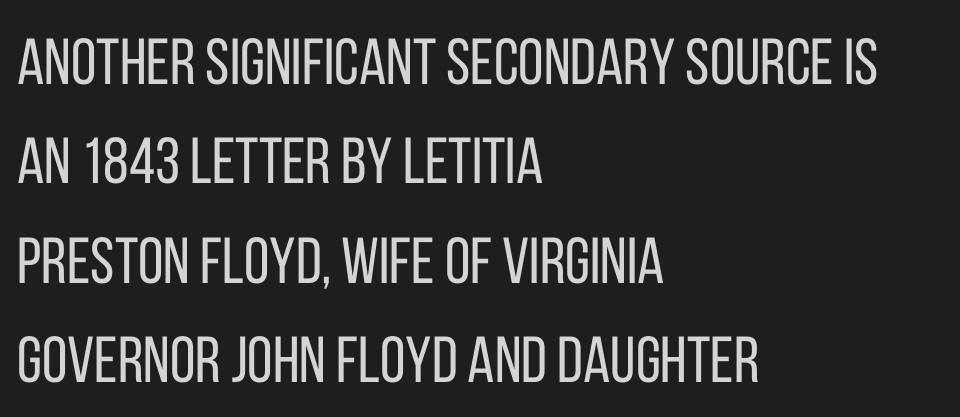
Q: Is the text bold? A: No.
Q: Is the text italic (slanted)? A: No, it is upright.
Q: Is the typeface a serif or a sans-serif typeface? A: Sans-serif.
Q: Is the text underlined? A: No.
Q: How is the paragraph aligned? A: Left-aligned.
Q: Is the spacing between letters normal or unusually wide? A: Normal.
Q: Is the spacing between lines tight, normal or loose? A: Normal.
Q: Width (condensed, normal, or wide)? A: Condensed.
Q: Stroke contrast? A: Low.
Q: x-height? A: Large.
Q: Monospaced? A: No.
